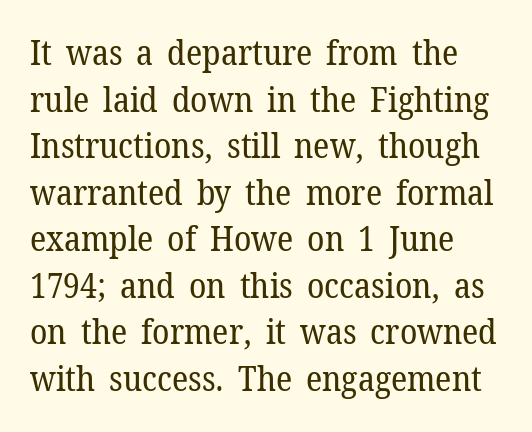
Q: Is the text bold? A: No.
Q: Is the text italic (slanted)? A: No, it is upright.
Q: Is the typeface a serif or a sans-serif typeface? A: Serif.
Q: Is the text underlined? A: No.
Q: How is the paragraph aligned? A: Left-aligned.
Q: Is the spacing between letters normal or unusually wide? A: Normal.
Q: Is the spacing between lines tight, normal or loose? A: Normal.
Q: Width (condensed, normal, or wide)? A: Normal.
Q: Stroke contrast? A: Low.
Q: x-height? A: Medium.
Q: Monospaced? A: No.
